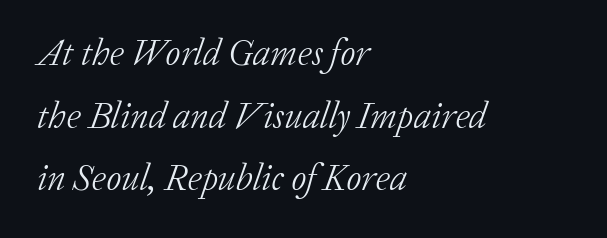
The letters sit at their default tracking, neither squeezed nor spread. Which margin do the lines hug? The left one — the right edge is uneven. Beneath every word, the page is bare. The rendering uses natural spacing where letterforms have individual widths. The designer went with a serif here, giving each stem small feet.
